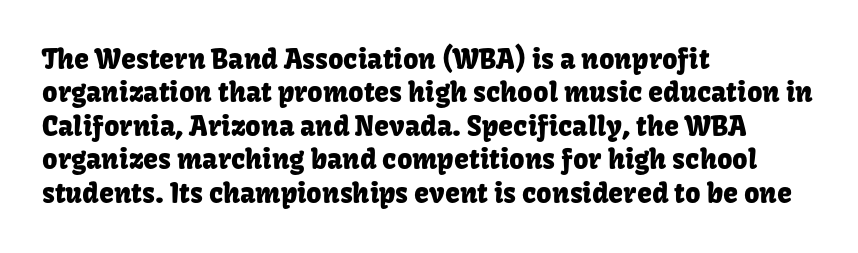
The image shows 27 px text type, upright; set left-aligned, line spacing 1.24x, normal letter spacing, not underlined.
